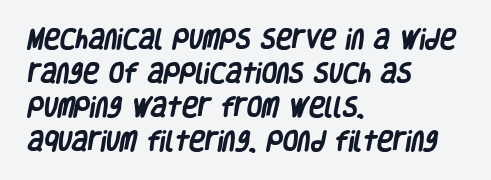
A student would call this left alignment; a typographer would say flush left, rag right. No extra tracking has been applied to these lines. The strip under each line holds only bare page. Notice how descenders clear the ascenders below comfortably — that's standard leading. As a designer I'd log this as weight 700, bold.
